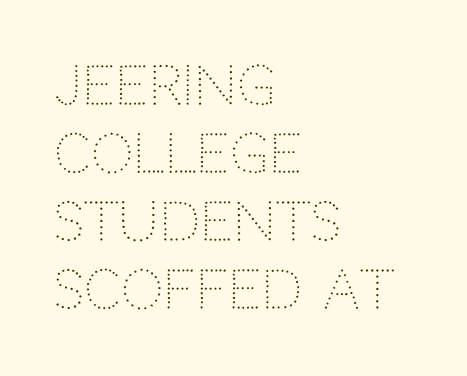
The image shows 53 px light sans-serif type, upright; set left-aligned, normal line spacing (1.28x), normal letter spacing, not underlined; low stroke contrast and a large x-height.
